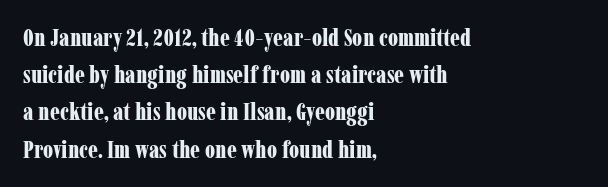
The passage shown has conventional tracking throughout. Underline: absent. The lines in this sample share a left origin and differ only in where they stop. These lines carry a lot of weight — the face is fully bold. Leading: standard. Characters remain perfectly vertical along every line.
